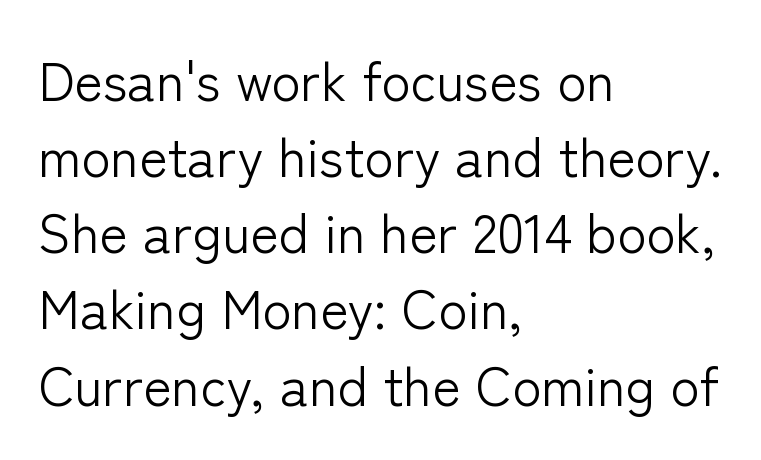
Q: Is the text bold? A: No.
Q: Is the text italic (slanted)? A: No, it is upright.
Q: Is the typeface a serif or a sans-serif typeface? A: Sans-serif.
Q: Is the text underlined? A: No.
Q: How is the paragraph aligned? A: Left-aligned.
Q: Is the spacing between letters normal or unusually wide? A: Normal.
Q: Is the spacing between lines tight, normal or loose? A: Normal.
Q: Width (condensed, normal, or wide)? A: Normal.
Q: Stroke contrast? A: Low.
Q: x-height? A: Medium.
Q: Monospaced? A: No.
